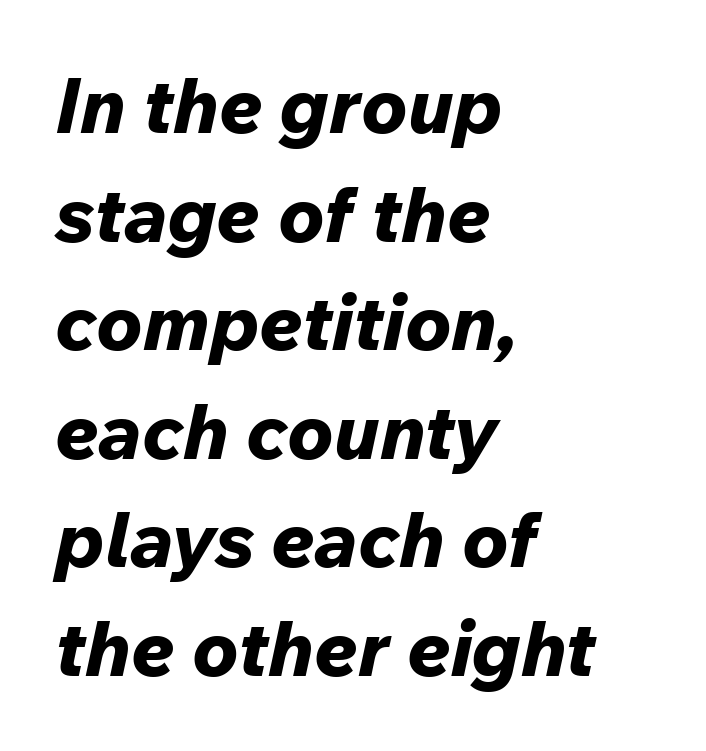
Q: Is the text bold? A: Yes.
Q: Is the text italic (slanted)? A: Yes, it leans right by about 12 degrees.
Q: Is the text underlined? A: No.
Q: How is the paragraph aligned? A: Left-aligned.
Q: Is the spacing between letters normal or unusually wide? A: Normal.
Q: Is the spacing between lines tight, normal or loose? A: Normal.
Q: Width (condensed, normal, or wide)? A: Normal.
Q: Stroke contrast? A: Low.
Q: x-height? A: Medium.
Q: Monospaced? A: No.
